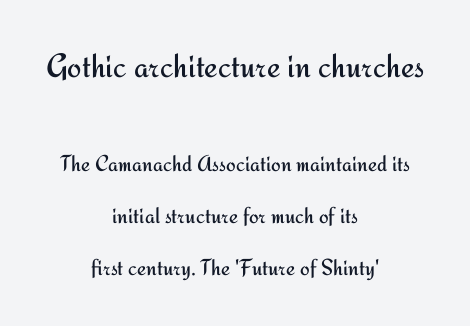
Q: Is the text bold? A: No.
Q: Is the text italic (slanted)? A: No, it is upright.
Q: Is the typeface a serif or a sans-serif typeface? A: Sans-serif.
Q: Is the text underlined? A: No.
Q: How is the paragraph aligned? A: Centered.
Q: Is the spacing between letters normal or unusually wide? A: Normal.
Q: Is the spacing between lines tight, normal or loose? A: Loose.
Q: Which block of text is set in a larger size, the first (top) or the second (bottom)? A: The first (top) one.
Q: Width (condensed, normal, or wide)? A: Normal.
Q: Stroke contrast? A: Medium.
Q: x-height? A: Small.
Q: Monospaced? A: No.
